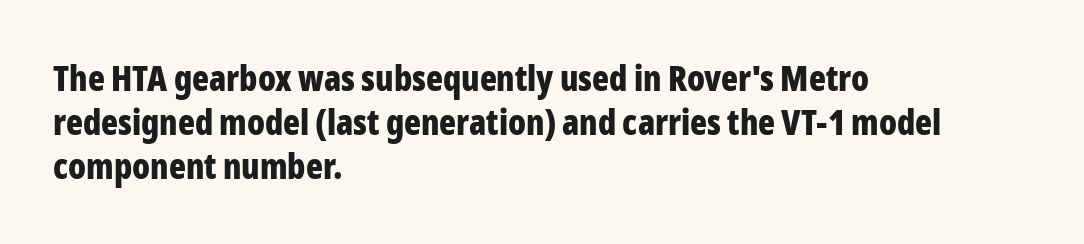
Q: Is the text bold? A: Yes.
Q: Is the text italic (slanted)? A: No, it is upright.
Q: Is the typeface a serif or a sans-serif typeface? A: Sans-serif.
Q: Is the text underlined? A: No.
Q: How is the paragraph aligned? A: Left-aligned.
Q: Is the spacing between letters normal or unusually wide? A: Normal.
Q: Is the spacing between lines tight, normal or loose? A: Normal.
Q: Width (condensed, normal, or wide)? A: Condensed.
Q: Stroke contrast? A: Low.
Q: x-height? A: Medium.
Q: Monospaced? A: No.
